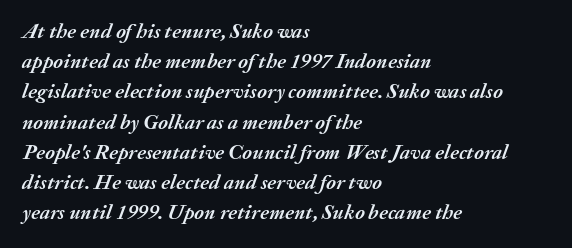
The image shows 21 px bold type, italic (leaning right); set left-aligned, normal line spacing (1.44x), normal letter spacing, not underlined.
